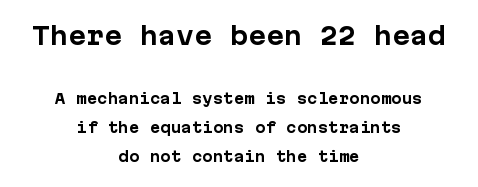
{"italic": "no", "bold": "yes", "underline": "no", "align": "center", "line_spacing": "loose", "line_spacing_ratio": 2.08, "letter_spacing": "normal", "letter_spacing_em": 0.0, "larger_block": "first", "size_ratio": 1.71, "glyph_px": 24}
